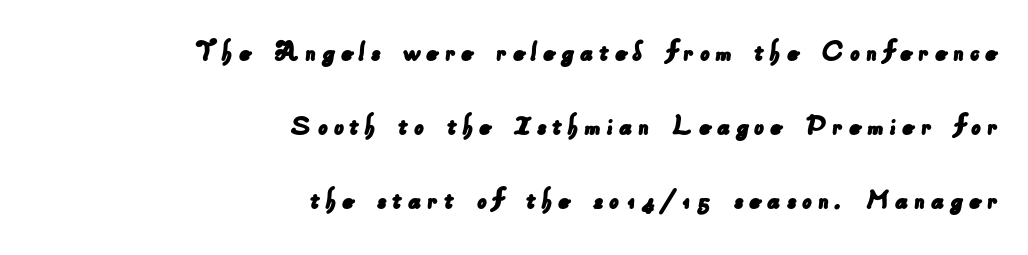
The image shows 31 px sans-serif type; set right-aligned, loose line spacing (2.38x), not underlined; low stroke contrast and a small x-height.
